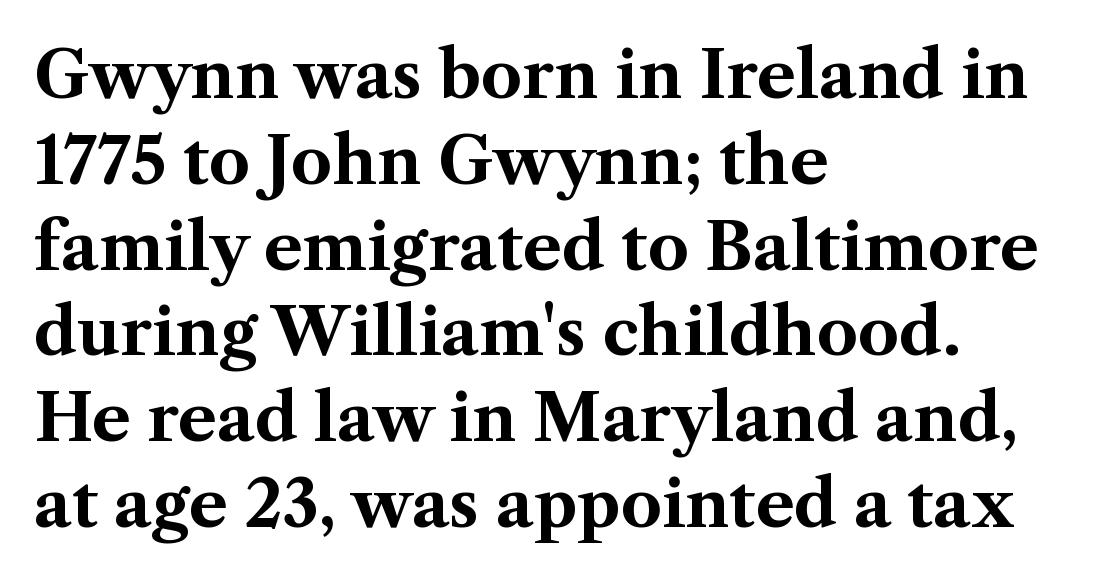
{"serif": "yes", "italic": "no", "bold": "yes", "weight": "bold", "width": "normal", "stroke_contrast": "medium", "x_height": "medium", "monospaced": "no", "underline": "no", "align": "left", "line_spacing": "normal", "line_spacing_ratio": 1.32, "letter_spacing": "normal", "letter_spacing_em": 0.0, "glyph_px": 65}
